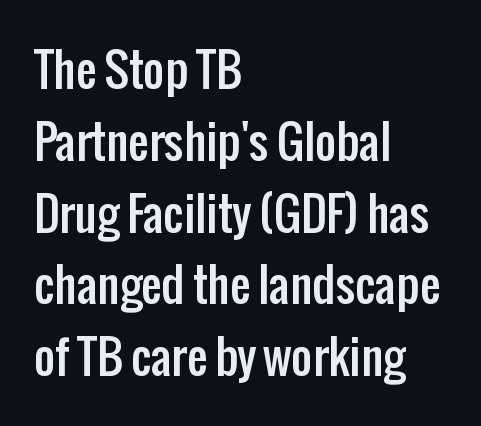
Serifs: no, the terminals of the letterforms are clean. The compositor pushed each line to the left boundary. A roman cut, with each character standing at attention. The area under the type is left untouched.
